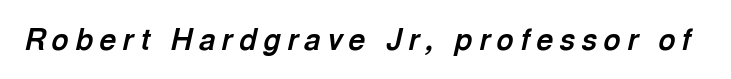
The image shows 29 px bold type, italic (leaning right); set unusually wide letter spacing (+0.23 em), not underlined; a medium x-height.
